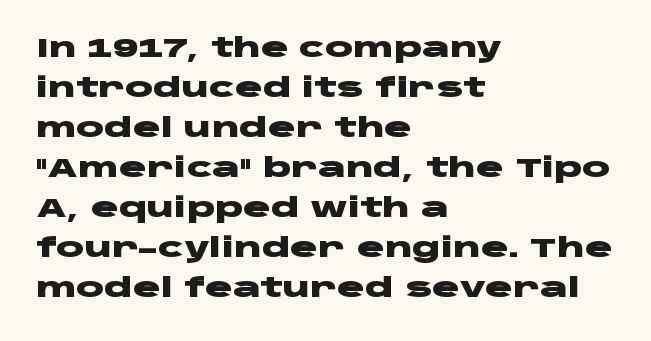
Q: Is the text bold? A: Yes.
Q: Is the text italic (slanted)? A: No, it is upright.
Q: Is the text underlined? A: No.
Q: How is the paragraph aligned? A: Left-aligned.
Q: Is the spacing between letters normal or unusually wide? A: Normal.
Q: Is the spacing between lines tight, normal or loose? A: Normal.
